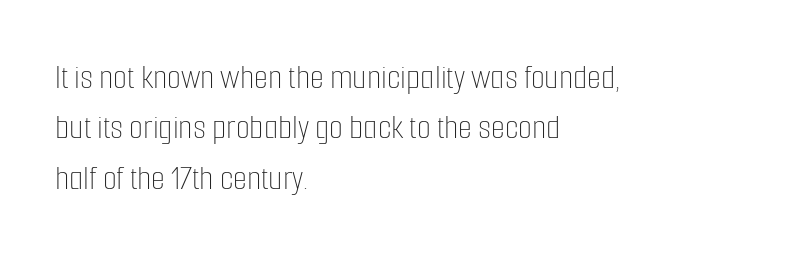
The image shows 36 px thin, condensed type, upright; set left-aligned, normal line spacing (1.4x), normal letter spacing, not underlined; low stroke contrast and a medium x-height.
